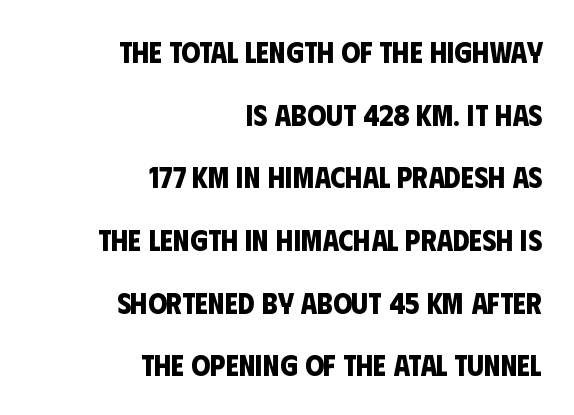
The image shows 30 px bold, condensed sans-serif type; set right-aligned, loose line spacing (2.09x), normal letter spacing, not underlined; low stroke contrast and a large x-height.
